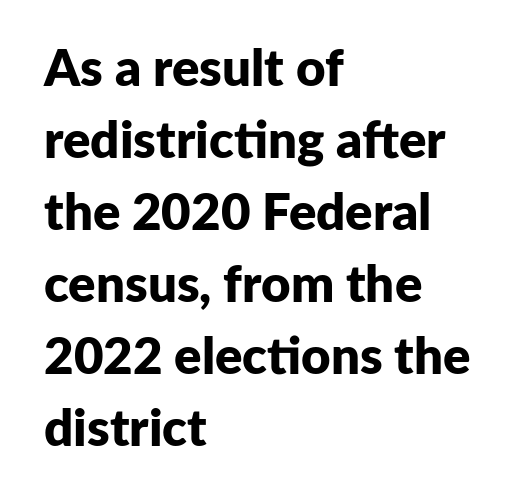
The image shows 51 px bold sans-serif type, upright; set left-aligned, normal line spacing (1.41x), normal letter spacing, not underlined; low stroke contrast and a medium x-height.
